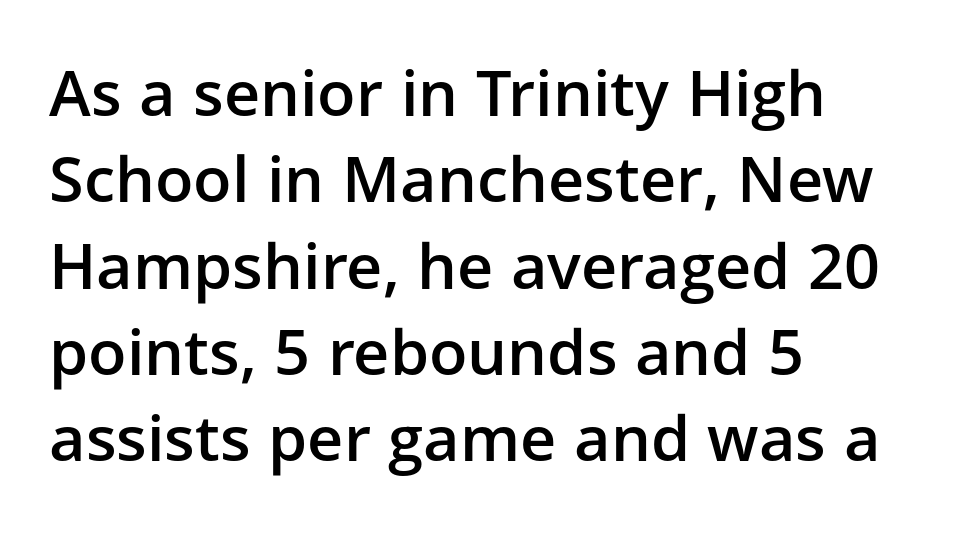
{"serif": "no", "italic": "no", "bold": "semi", "weight": "semibold", "width": "normal", "stroke_contrast": "low", "x_height": "medium", "monospaced": "no", "underline": "no", "align": "left", "line_spacing": "normal", "line_spacing_ratio": 1.37, "letter_spacing": "normal", "letter_spacing_em": 0.0, "glyph_px": 63}
